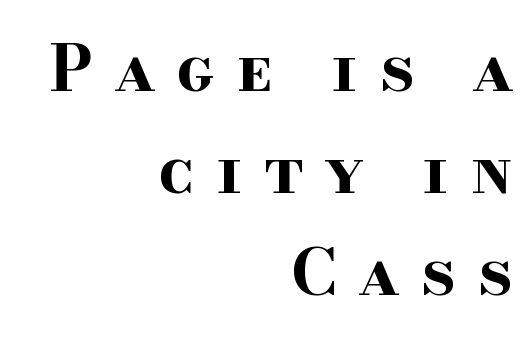
Q: Is the text bold? A: Yes.
Q: Is the text italic (slanted)? A: No, it is upright.
Q: Is the typeface a serif or a sans-serif typeface? A: Serif.
Q: Is the text underlined? A: No.
Q: How is the paragraph aligned? A: Right-aligned.
Q: Is the spacing between letters normal or unusually wide? A: Unusually wide.
Q: Is the spacing between lines tight, normal or loose? A: Normal.
Q: Width (condensed, normal, or wide)? A: Wide.
Q: Stroke contrast? A: High.
Q: x-height? A: Small.
Q: Monospaced? A: No.
